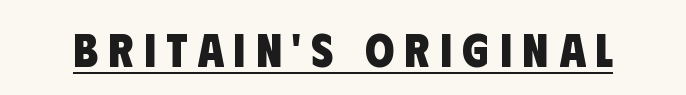
The image shows 47 px heavy, condensed sans-serif type; set unusually wide letter spacing (+0.22 em), underlined; low stroke contrast and a large x-height.
